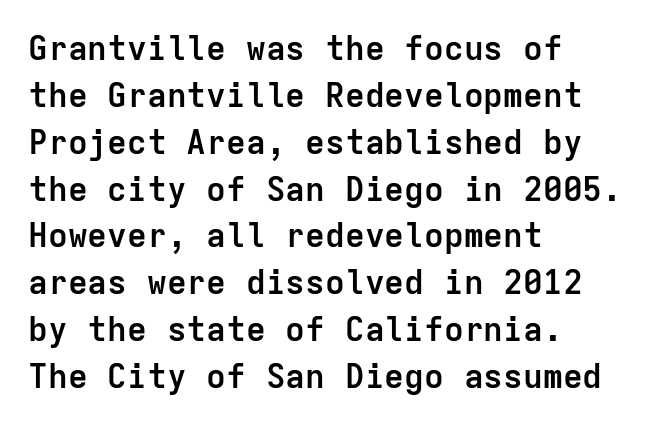
The image shows 33 px semibold sans-serif type, upright, monospaced; set left-aligned, normal line spacing (1.42x), normal letter spacing, not underlined; low stroke contrast and a medium x-height.
